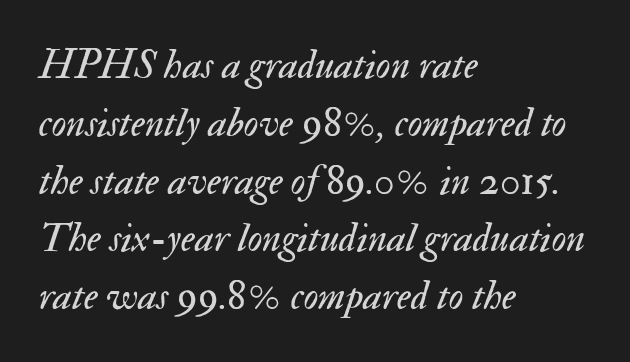
The image shows 41 px regular-weight type, italic (leaning right); set left-aligned, normal line spacing (1.41x), normal letter spacing, not underlined; medium stroke contrast and a small x-height.
